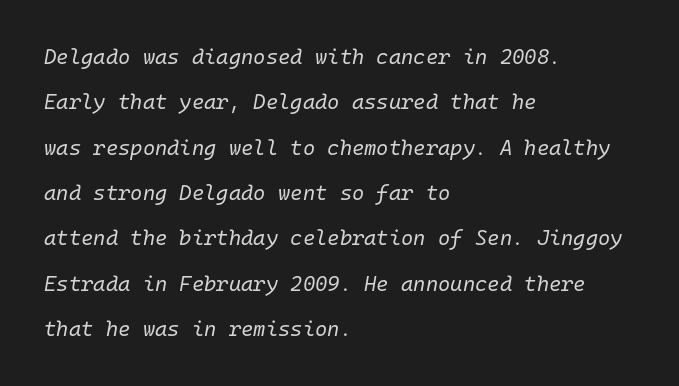
{"italic": "yes", "lean": "right", "slant_degrees": 10, "bold": "no", "underline": "no", "align": "left", "line_spacing": "loose", "line_spacing_ratio": 2.16, "letter_spacing": "normal", "letter_spacing_em": 0.0, "glyph_px": 21}
